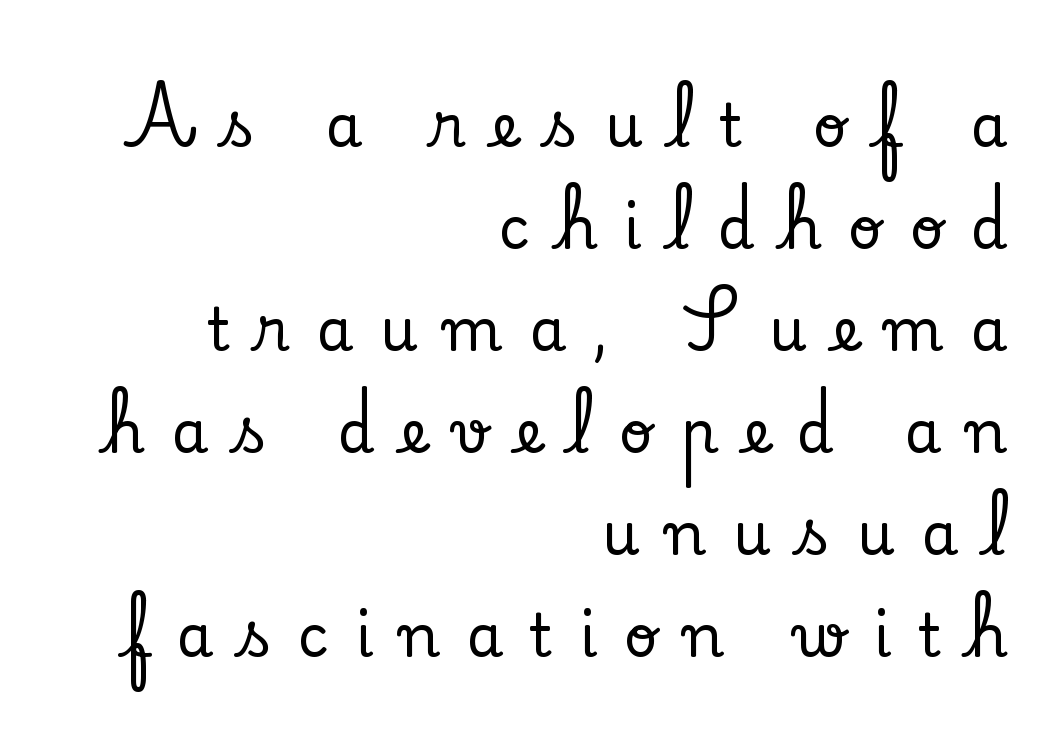
Q: Is the text italic (slanted)? A: No, it is upright.
Q: Is the typeface a serif or a sans-serif typeface? A: Serif.
Q: Is the text underlined? A: No.
Q: How is the paragraph aligned? A: Right-aligned.
Q: Is the spacing between letters normal or unusually wide? A: Unusually wide.
Q: Width (condensed, normal, or wide)? A: Normal.
Q: Stroke contrast? A: Low.
Q: x-height? A: Small.
Q: Monospaced? A: No.
